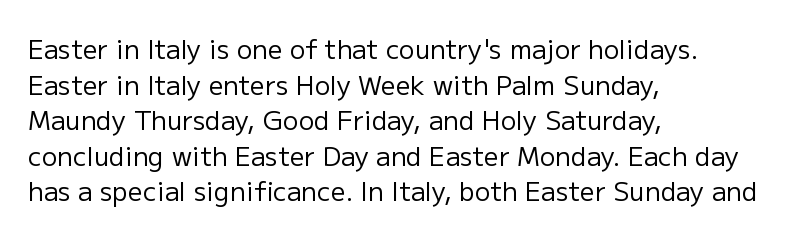
Q: Is the text bold? A: No.
Q: Is the text italic (slanted)? A: No, it is upright.
Q: Is the text underlined? A: No.
Q: How is the paragraph aligned? A: Left-aligned.
Q: Is the spacing between letters normal or unusually wide? A: Normal.
Q: Is the spacing between lines tight, normal or loose? A: Normal.
